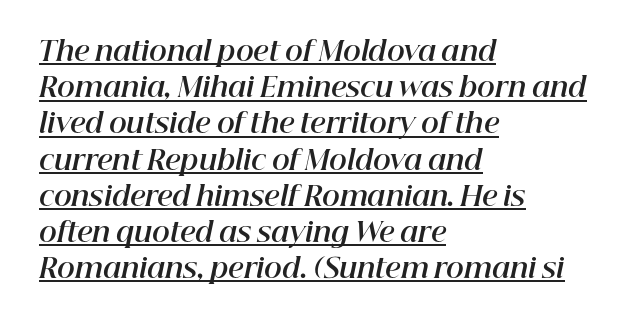
The paragraph shown leans on its left margin. Underlined type. The rendering keeps characters at their native spacing. The rendering applies a slant to the glyphs. Regular leading. Stroke thickness is high; the sample reads as a true bold.
